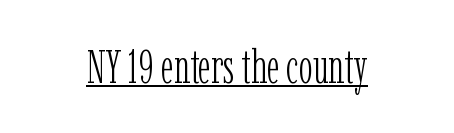
Underlining? Definitely there. In terms of letterform style, serifs are clearly present. The font sits on the lighter half of the weight spectrum, regular included. Tall strokes in this sample are plumb rather than angled. Letter spacing: default.
